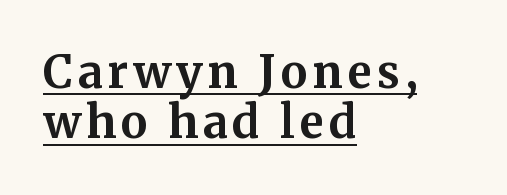
The image shows 45 px bold serif type, upright; set left-aligned, tight line spacing (1.12x), underlined; medium stroke contrast and a medium x-height.
